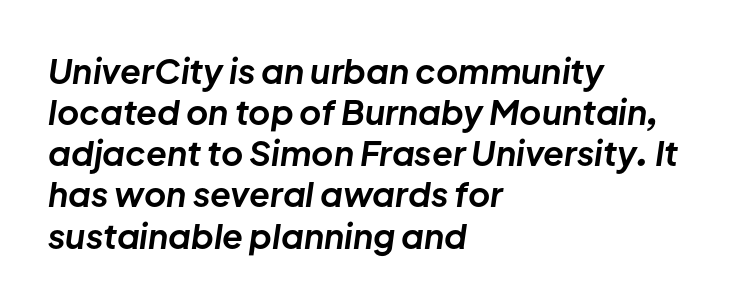
Typeset ragged right — the left edge is the straight one. This rendering leaves character spacing at its baseline value. Underlining? Definitely not there. Characters are canted at an angle relative to the baseline's perpendicular. The rendering uses natural spacing where letterforms have individual widths.
